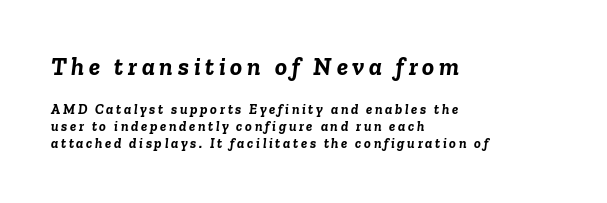
The image shows 25 px bold type, italic (leaning right); set left-aligned, line spacing 1.18x, not underlined; the first (top) block is 1.79x larger.
